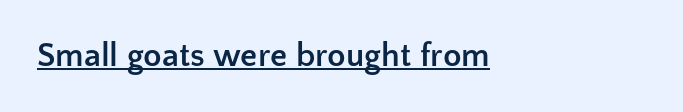
{"serif": "no", "italic": "no", "bold": "yes", "weight": "semibold", "width": "normal", "stroke_contrast": "low", "x_height": "medium", "monospaced": "no", "underline": "yes", "align": "left", "letter_spacing": "normal", "letter_spacing_em": 0.0, "glyph_px": 34}
